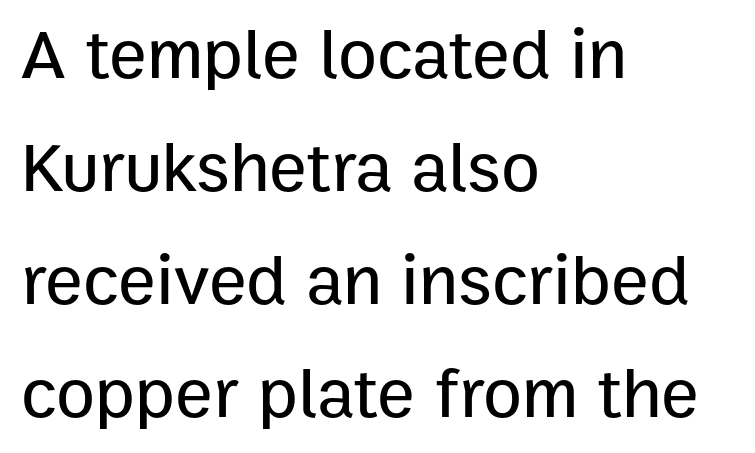
Q: Is the text italic (slanted)? A: No, it is upright.
Q: Is the typeface a serif or a sans-serif typeface? A: Sans-serif.
Q: Is the text underlined? A: No.
Q: How is the paragraph aligned? A: Left-aligned.
Q: Is the spacing between letters normal or unusually wide? A: Normal.
Q: Is the spacing between lines tight, normal or loose? A: Normal.
Q: Width (condensed, normal, or wide)? A: Normal.
Q: Stroke contrast? A: Low.
Q: x-height? A: Medium.
Q: Monospaced? A: No.
